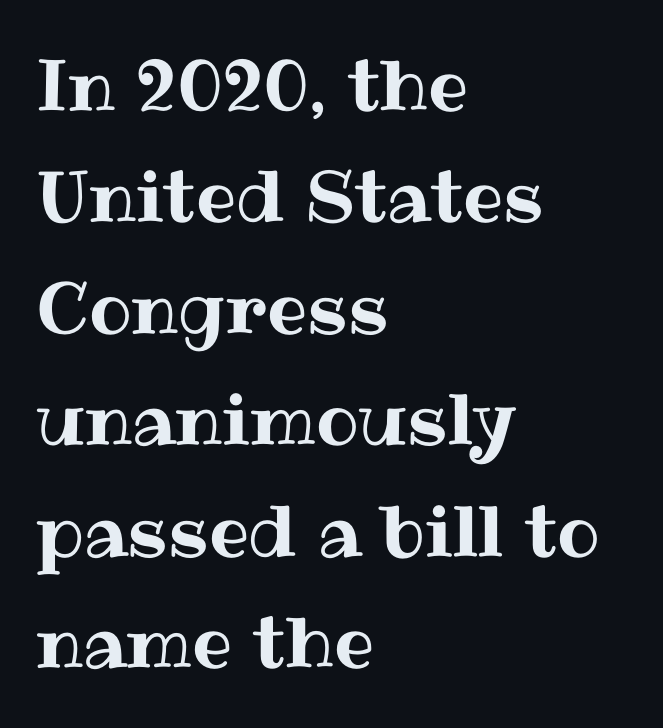
The image shows 71 px text type, upright; set left-aligned, normal line spacing (1.57x), normal letter spacing, not underlined; medium stroke contrast and a medium x-height.
